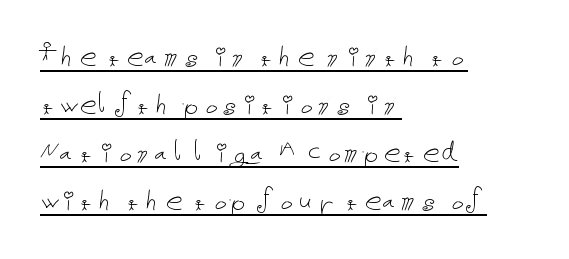
How would I describe the line gaps? Plain and ordinary. Honestly, the underline is the first thing you notice here. No chunkiness to these letters — they're not bold. Each word holds together tightly as a unit, with standard inter-letter gaps. These lines are set flush left with a ragged right edge.
